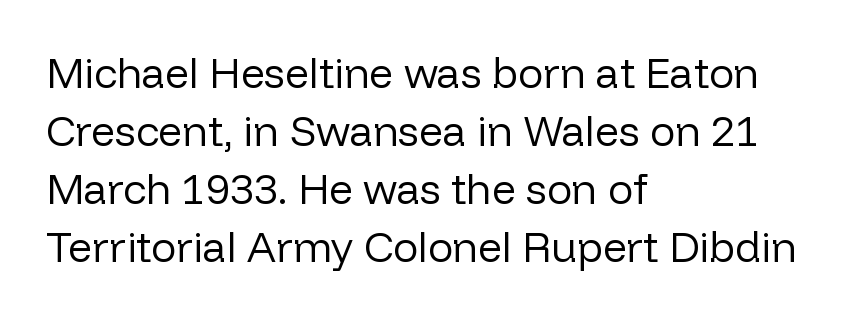
{"serif": "no", "italic": "no", "bold": "no", "weight": "regular", "width": "normal", "stroke_contrast": "low", "x_height": "medium", "monospaced": "no", "underline": "no", "align": "left", "line_spacing": "normal", "line_spacing_ratio": 1.38, "letter_spacing": "normal", "letter_spacing_em": 0.0, "glyph_px": 42}
